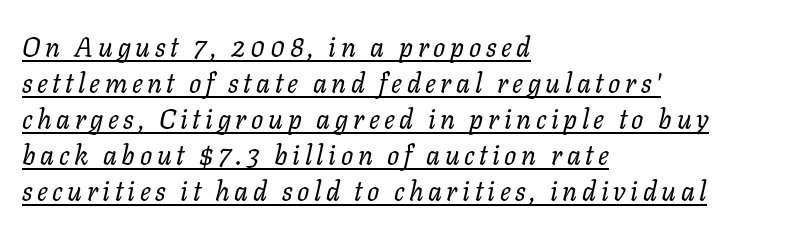
Q: Is the text bold? A: No.
Q: Is the text italic (slanted)? A: Yes, it leans right by about 11 degrees.
Q: Is the text underlined? A: Yes.
Q: How is the paragraph aligned? A: Left-aligned.
Q: Is the spacing between lines tight, normal or loose? A: Normal.
